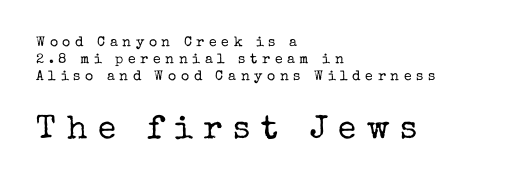
The designer went with a serif here, giving each stem small feet. The later block is typeset at a bigger size than the earlier block. The font's upright variant was chosen for this text. Layout note: lines flush left.
